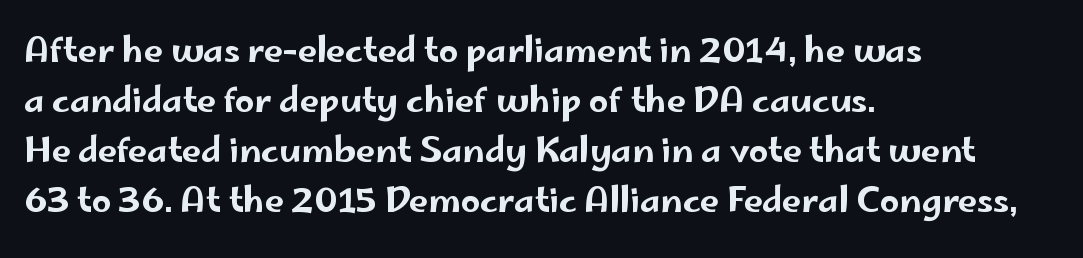
{"serif": "no", "italic": "no", "width": "wide", "stroke_contrast": "low", "x_height": "small", "monospaced": "no", "underline": "no", "align": "left", "line_spacing": "normal", "line_spacing_ratio": 1.47, "letter_spacing": "normal", "letter_spacing_em": 0.0, "glyph_px": 34}
